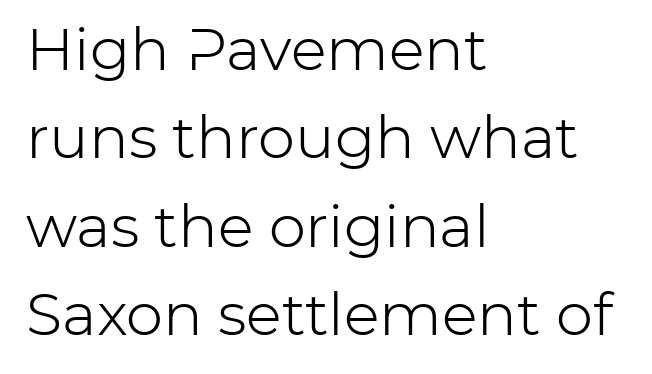
The image shows 59 px light sans-serif type, upright; set left-aligned, normal line spacing (1.5x), normal letter spacing, not underlined; low stroke contrast and a medium x-height.
